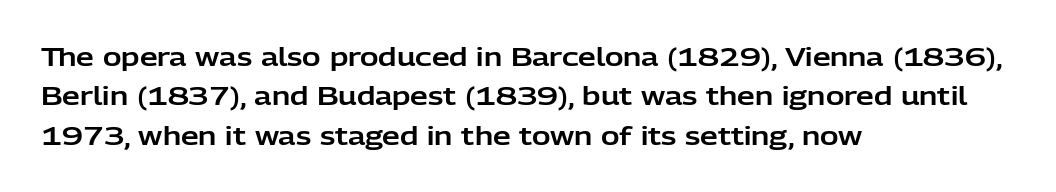
Q: Is the text italic (slanted)? A: No, it is upright.
Q: Is the text underlined? A: No.
Q: How is the paragraph aligned? A: Left-aligned.
Q: Is the spacing between letters normal or unusually wide? A: Normal.
Q: Is the spacing between lines tight, normal or loose? A: Normal.
